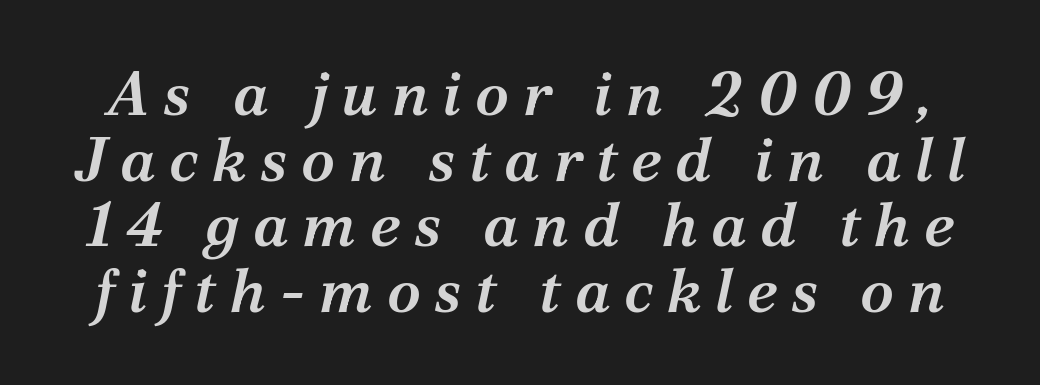
You could only call the tracking loose — the letters float apart. Quick note: underline off. Bold? Not quite — semibold, heavier than regular but stopping short. I'd call this a serif setting — the letters wear small feet. The passage shown leans; its letterforms are oblique. The passage shown stacks its lines with hardly any gap.
